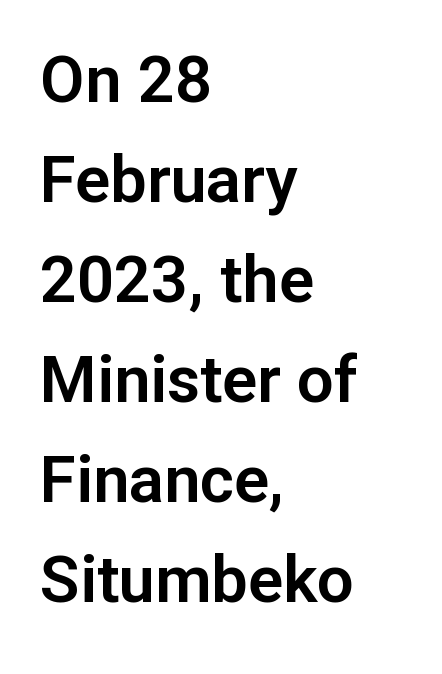
The image shows 65 px sans-serif type, upright; set left-aligned, normal line spacing (1.54x), normal letter spacing, not underlined; low stroke contrast and a medium x-height.
